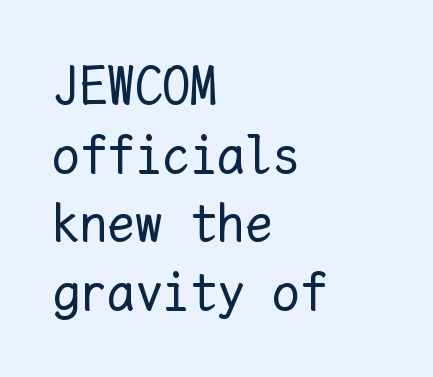
The image shows 55 px regular-weight type, upright, monospaced; set left-aligned, normal line spacing (1.25x), normal letter spacing, not underlined; low stroke contrast and a medium x-height.
